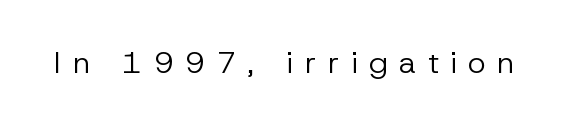
{"serif": "no", "italic": "no", "bold": "no", "weight": "regular", "width": "normal", "stroke_contrast": "low", "x_height": "medium", "monospaced": "no", "underline": "no", "letter_spacing": "wide", "letter_spacing_em": 0.39, "glyph_px": 30}
